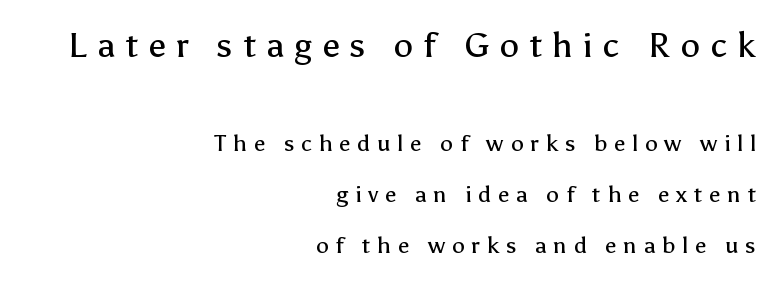
Q: Is the text bold? A: No.
Q: Is the text italic (slanted)? A: No, it is upright.
Q: Is the typeface a serif or a sans-serif typeface? A: Sans-serif.
Q: Is the text underlined? A: No.
Q: How is the paragraph aligned? A: Right-aligned.
Q: Is the spacing between letters normal or unusually wide? A: Unusually wide.
Q: Is the spacing between lines tight, normal or loose? A: Loose.
Q: Which block of text is set in a larger size, the first (top) or the second (bottom)? A: The first (top) one.
Q: Width (condensed, normal, or wide)? A: Normal.
Q: Stroke contrast? A: Low.
Q: x-height? A: Medium.
Q: Monospaced? A: No.
